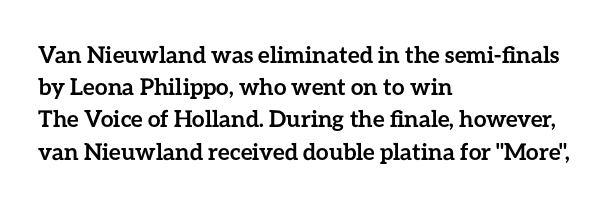
Q: Is the text bold? A: Yes.
Q: Is the text italic (slanted)? A: No, it is upright.
Q: Is the text underlined? A: No.
Q: How is the paragraph aligned? A: Left-aligned.
Q: Is the spacing between letters normal or unusually wide? A: Normal.
Q: Is the spacing between lines tight, normal or loose? A: Normal.
